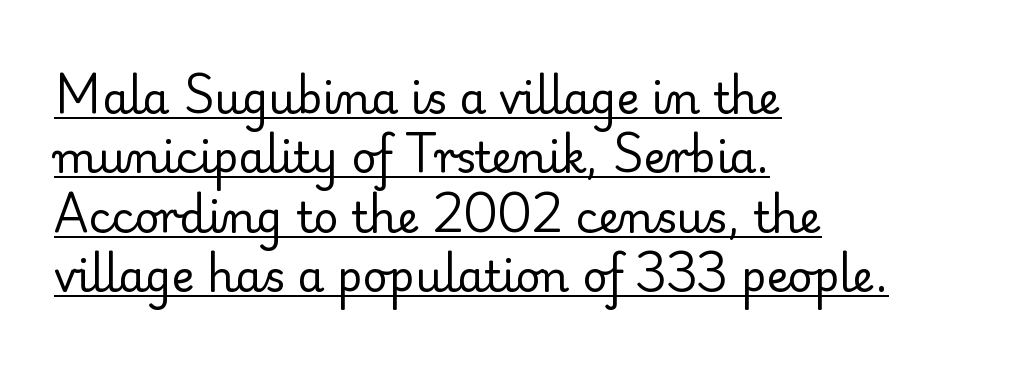
No chunkiness to these letters — they're not bold. Decoration check: the copy is underlined. Casual observation: everything's shoved over to the left. Typographically, this falls in the serif category.
